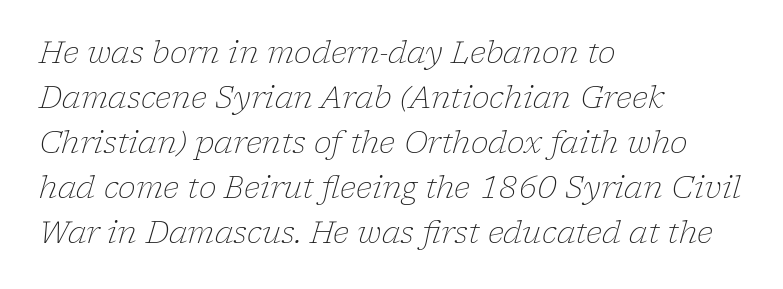
Q: Is the text bold? A: No.
Q: Is the text italic (slanted)? A: Yes, it leans right by about 17 degrees.
Q: Is the typeface a serif or a sans-serif typeface? A: Serif.
Q: Is the text underlined? A: No.
Q: How is the paragraph aligned? A: Left-aligned.
Q: Is the spacing between letters normal or unusually wide? A: Normal.
Q: Is the spacing between lines tight, normal or loose? A: Normal.
Q: Width (condensed, normal, or wide)? A: Normal.
Q: Stroke contrast? A: Low.
Q: x-height? A: Medium.
Q: Monospaced? A: No.
